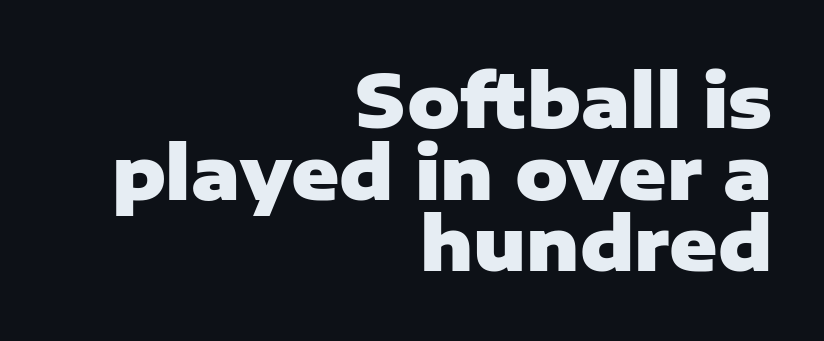
{"serif": "no", "italic": "no", "bold": "yes", "weight": "heavy", "width": "normal", "stroke_contrast": "low", "x_height": "medium", "monospaced": "no", "underline": "no", "align": "right", "line_spacing": "tight", "line_spacing_ratio": 0.98, "letter_spacing": "normal", "letter_spacing_em": 0.0, "glyph_px": 73}
